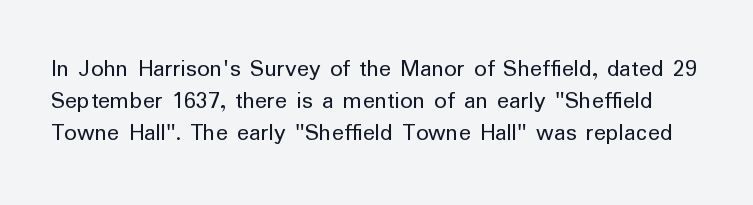
{"italic": "no", "bold": "no", "underline": "no", "line_spacing": "normal", "line_spacing_ratio": 1.29, "letter_spacing": "normal", "letter_spacing_em": 0.0, "glyph_px": 25}
